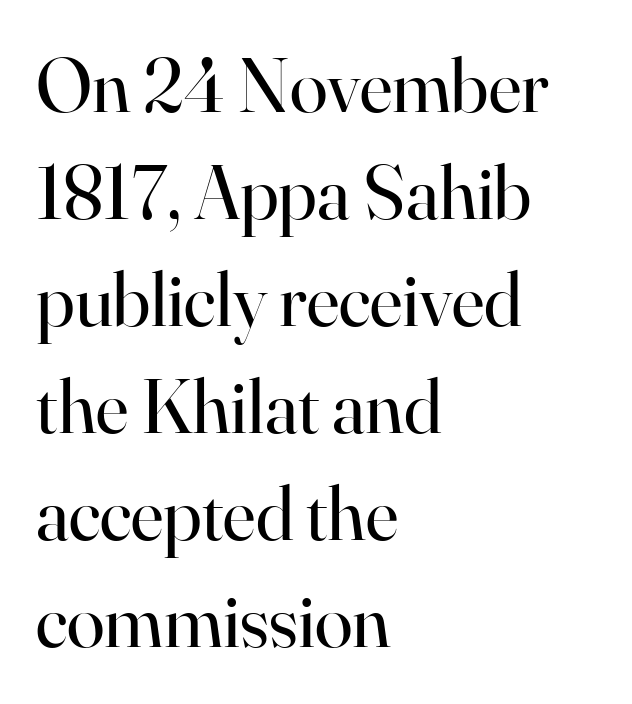
Q: Is the text bold? A: No.
Q: Is the text italic (slanted)? A: No, it is upright.
Q: Is the typeface a serif or a sans-serif typeface? A: Serif.
Q: Is the text underlined? A: No.
Q: How is the paragraph aligned? A: Left-aligned.
Q: Is the spacing between letters normal or unusually wide? A: Normal.
Q: Is the spacing between lines tight, normal or loose? A: Normal.
Q: Width (condensed, normal, or wide)? A: Normal.
Q: Stroke contrast? A: High.
Q: x-height? A: Small.
Q: Monospaced? A: No.
